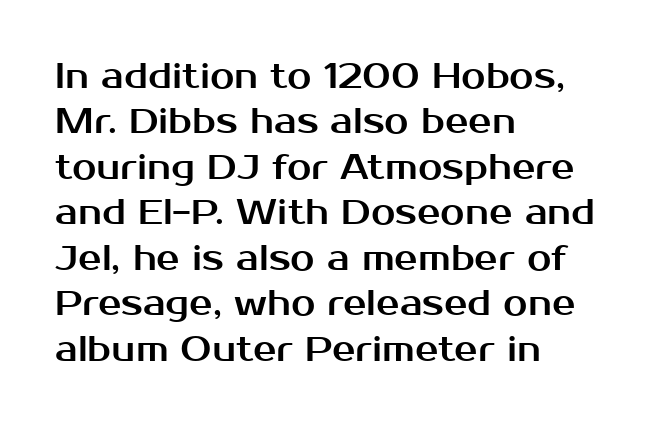
Q: Is the text italic (slanted)? A: No, it is upright.
Q: Is the typeface a serif or a sans-serif typeface? A: Sans-serif.
Q: Is the text underlined? A: No.
Q: How is the paragraph aligned? A: Left-aligned.
Q: Is the spacing between letters normal or unusually wide? A: Normal.
Q: Is the spacing between lines tight, normal or loose? A: Normal.
Q: Width (condensed, normal, or wide)? A: Normal.
Q: Stroke contrast? A: Medium.
Q: x-height? A: Medium.
Q: Monospaced? A: No.
